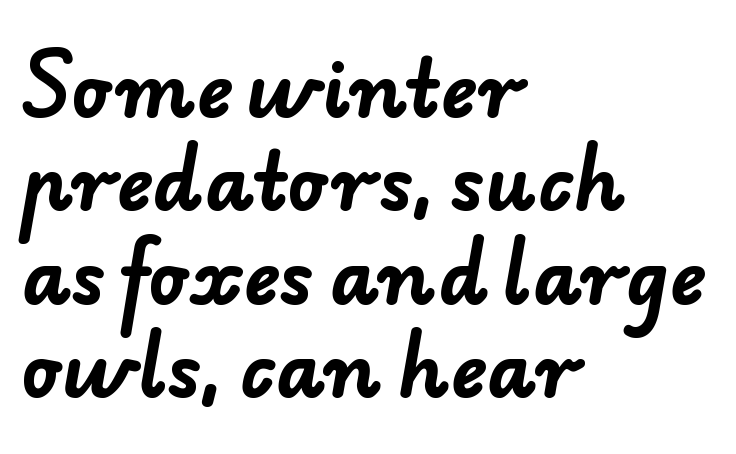
The image shows 76 px bold sans-serif type; set left-aligned, line spacing 1.23x, normal letter spacing, not underlined; low stroke contrast and a small x-height.
